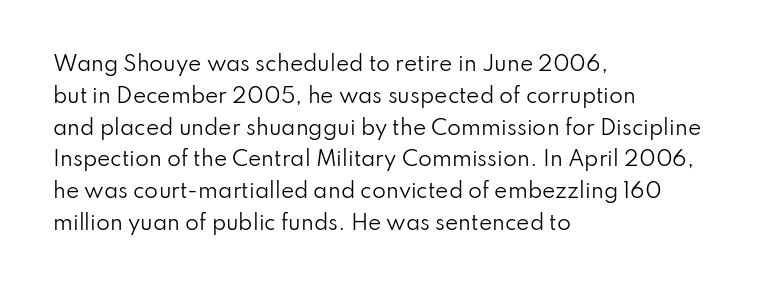
{"italic": "no", "bold": "no", "underline": "no", "align": "left", "line_spacing": "normal", "line_spacing_ratio": 1.59, "letter_spacing": "normal", "letter_spacing_em": 0.0, "glyph_px": 20}
